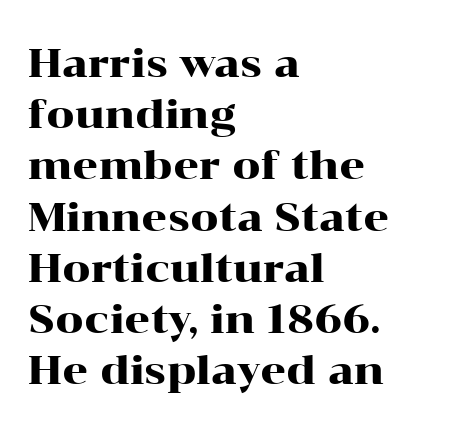
Q: Is the text italic (slanted)? A: No, it is upright.
Q: Is the typeface a serif or a sans-serif typeface? A: Serif.
Q: Is the text underlined? A: No.
Q: How is the paragraph aligned? A: Left-aligned.
Q: Is the spacing between letters normal or unusually wide? A: Normal.
Q: Is the spacing between lines tight, normal or loose? A: Normal.
Q: Width (condensed, normal, or wide)? A: Wide.
Q: Stroke contrast? A: High.
Q: x-height? A: Medium.
Q: Monospaced? A: No.
